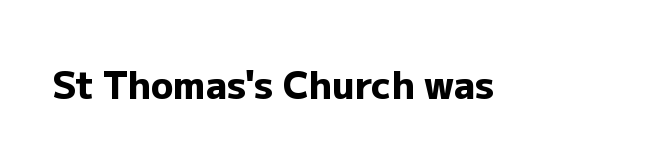
The image shows 37 px heavy sans-serif type, upright; set normal letter spacing, not underlined; low stroke contrast and a medium x-height.
